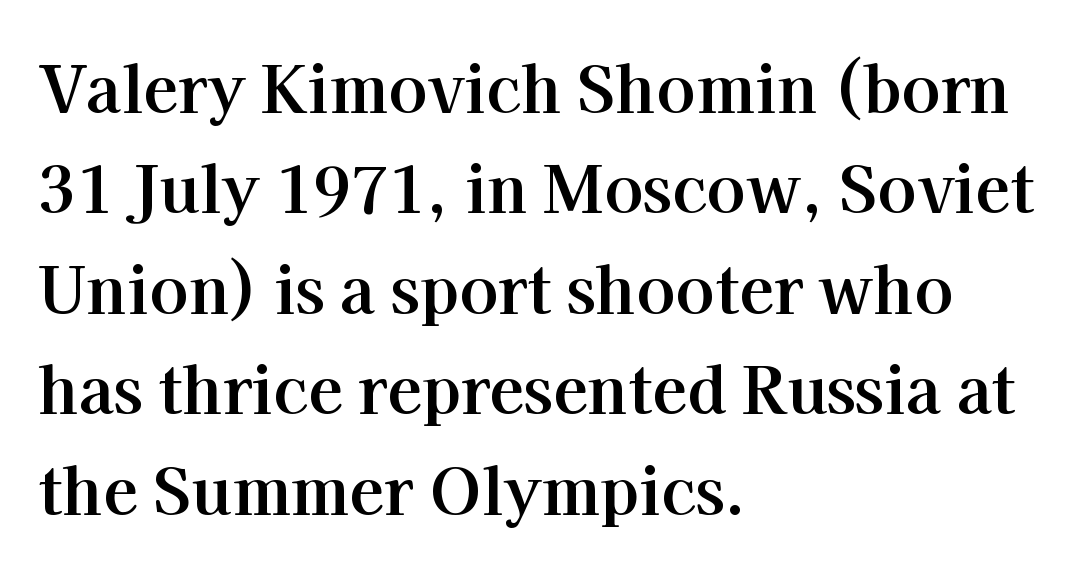
The image shows 64 px bold serif type, upright; set left-aligned, normal line spacing (1.57x), normal letter spacing, not underlined; high stroke contrast and a medium x-height.
